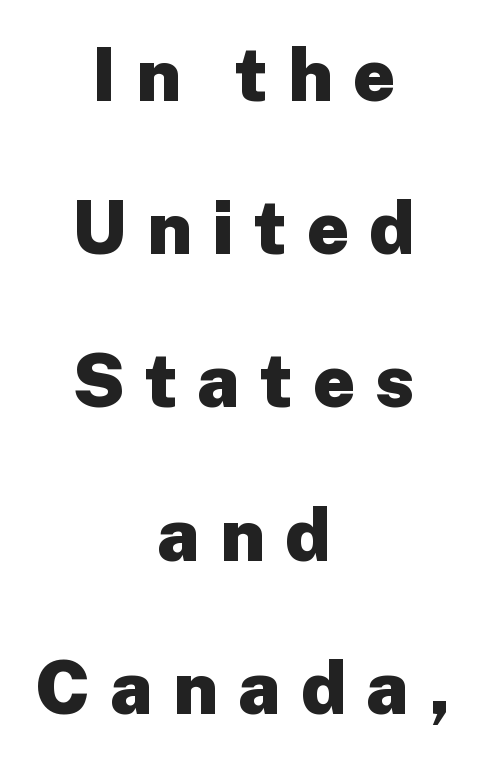
The image shows 74 px heavy sans-serif type, upright; set centered, loose line spacing (2.07x), unusually wide letter spacing (+0.27 em), not underlined; low stroke contrast and a medium x-height.
